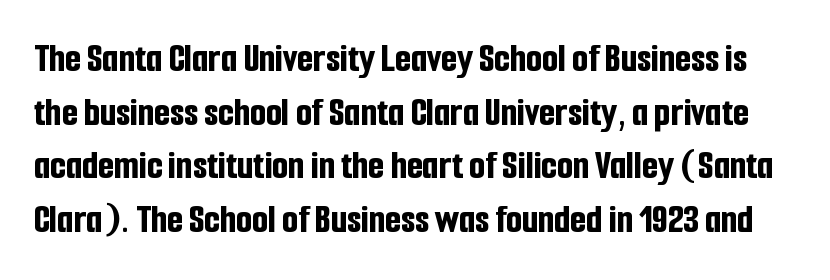
The letters advance in unequal steps, a hallmark of proportional type. Between one letter and the next there's only the usual sliver of space. Descenders hang freely into open space. Nothing sits at the stroke ends, so this counts as sans-serif. Quick note: not italic, upright.
